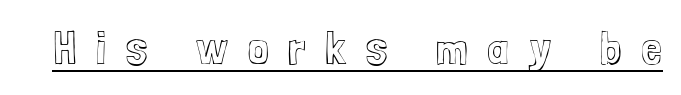
{"italic": "no", "width": "condensed", "x_height": "medium", "monospaced": "no", "underline": "yes", "letter_spacing": "wide", "letter_spacing_em": 0.42, "glyph_px": 47}
